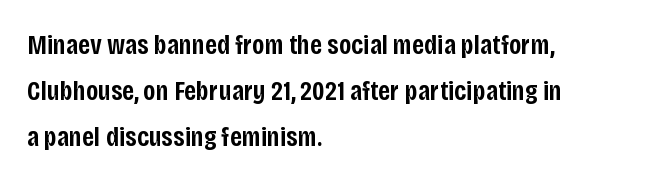
The image shows 28 px semibold, condensed sans-serif type, upright; set left-aligned, normal line spacing (1.64x), normal letter spacing, not underlined; low stroke contrast and a large x-height.
